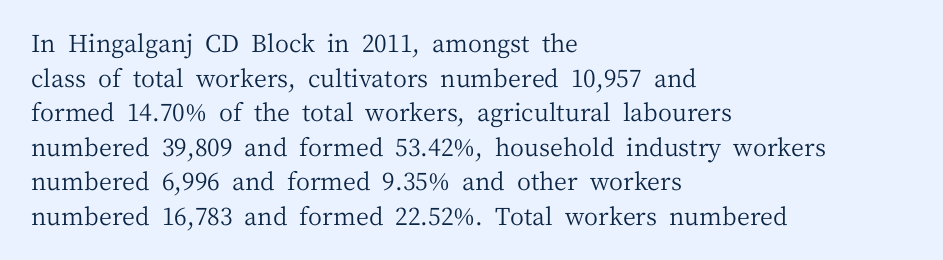
{"italic": "no", "bold": "no", "underline": "no", "align": "left", "line_spacing": "normal", "line_spacing_ratio": 1.44, "letter_spacing": "normal", "letter_spacing_em": 0.0, "glyph_px": 24}
